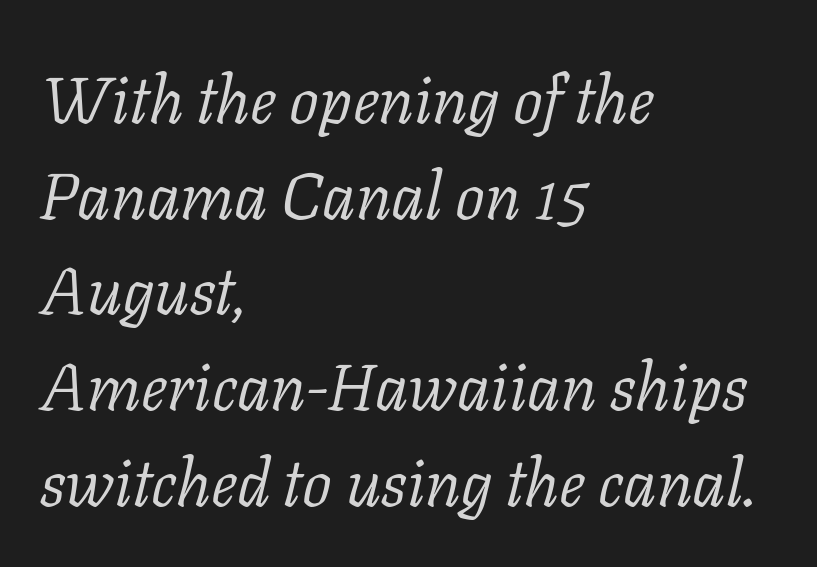
The image shows 66 px light serif type, italic (leaning right); set left-aligned, normal line spacing (1.45x), normal letter spacing, not underlined; low stroke contrast and a medium x-height.
